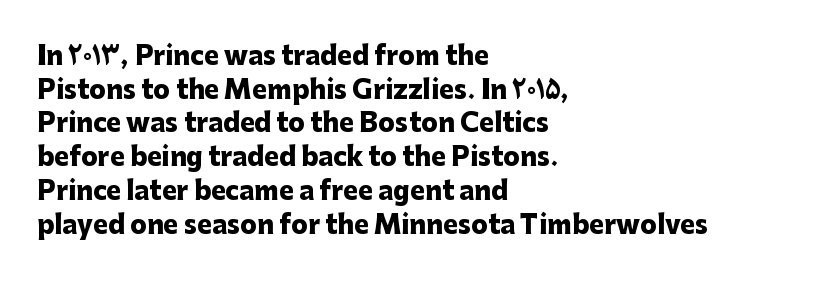
The image shows 25 px bold type, upright; set left-aligned, normal line spacing (1.35x), normal letter spacing, not underlined.
